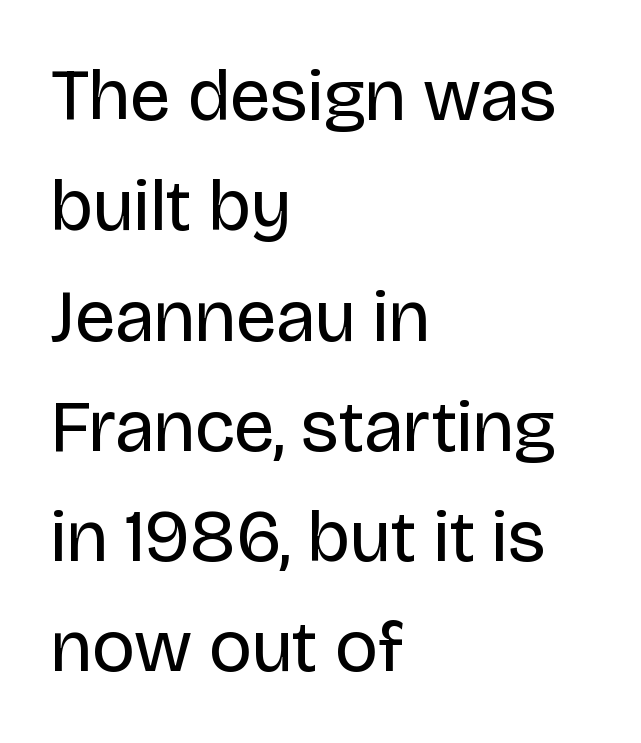
Q: Is the text bold? A: No.
Q: Is the text italic (slanted)? A: No, it is upright.
Q: Is the typeface a serif or a sans-serif typeface? A: Sans-serif.
Q: Is the text underlined? A: No.
Q: How is the paragraph aligned? A: Left-aligned.
Q: Is the spacing between letters normal or unusually wide? A: Normal.
Q: Is the spacing between lines tight, normal or loose? A: Normal.
Q: Width (condensed, normal, or wide)? A: Normal.
Q: Stroke contrast? A: Low.
Q: x-height? A: Large.
Q: Monospaced? A: No.
